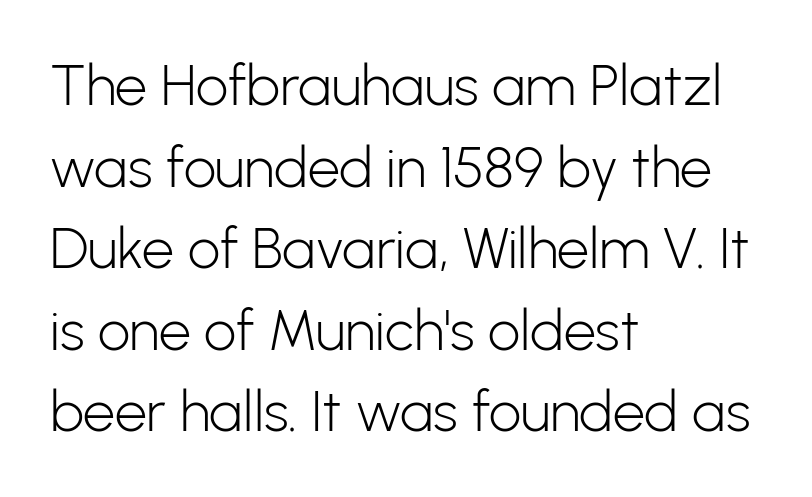
The image shows 57 px light sans-serif type, upright; set left-aligned, normal line spacing (1.43x), normal letter spacing, not underlined; low stroke contrast and a medium x-height.
